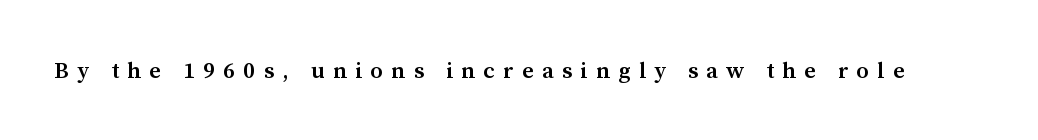
Q: Is the text bold? A: Semi-bold.
Q: Is the text italic (slanted)? A: No, it is upright.
Q: Is the text underlined? A: No.
Q: Is the spacing between letters normal or unusually wide? A: Unusually wide.
